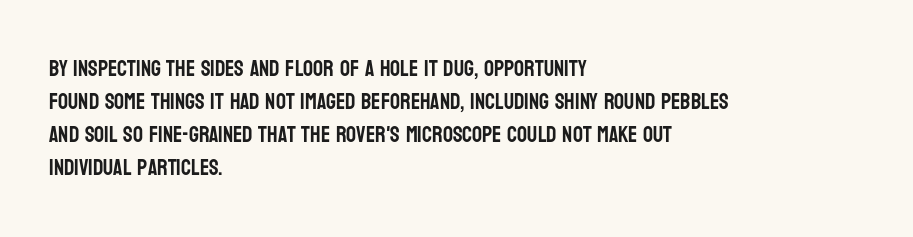
The image shows 22 px text type, upright; set left-aligned, normal line spacing (1.5x), normal letter spacing, not underlined.
